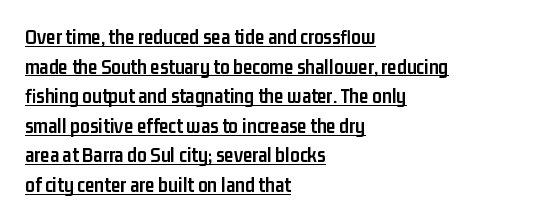
The image shows 21 px bold type, upright; set left-aligned, normal line spacing (1.41x), normal letter spacing, underlined.
